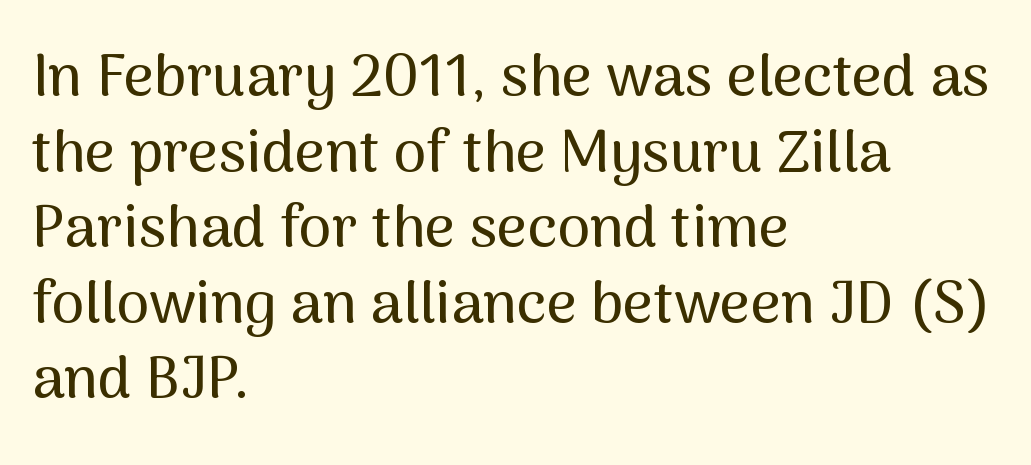
Unlike a traditional serif, this face leaves its strokes unadorned. When letters stand straight like this, we call the style roman or upright. The block of text has a typical density, with ordinary space between rows. These lines are rendered in a variable-pitch font. Each line starts at the same left margin while the right side varies.
